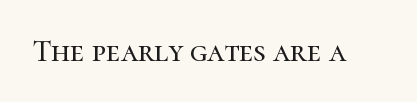
Beneath every word, the page is bare. Does extra space separate the letters? No, they use regular spacing. Regarding serifs, this sample has them. The letters advance in unequal steps, a hallmark of proportional type. The axis of the letterforms is exactly vertical.
